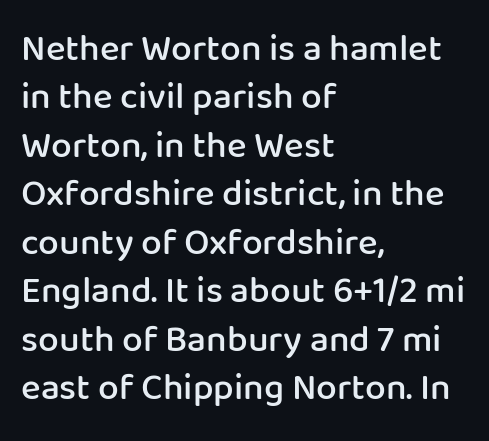
The image shows 37 px semibold sans-serif type, upright; set left-aligned, normal line spacing (1.31x), normal letter spacing, not underlined; low stroke contrast and a medium x-height.
